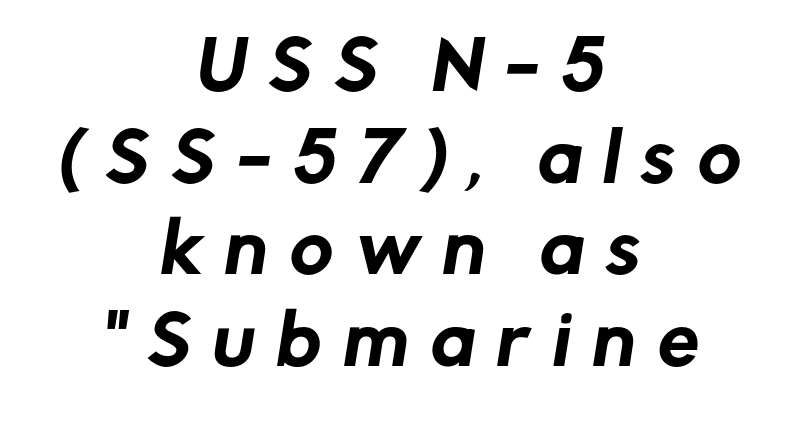
Q: Is the typeface a serif or a sans-serif typeface? A: Sans-serif.
Q: Is the text underlined? A: No.
Q: How is the paragraph aligned? A: Centered.
Q: Is the spacing between letters normal or unusually wide? A: Unusually wide.
Q: Is the spacing between lines tight, normal or loose? A: Normal.
Q: Width (condensed, normal, or wide)? A: Normal.
Q: Stroke contrast? A: Low.
Q: x-height? A: Medium.
Q: Monospaced? A: No.
